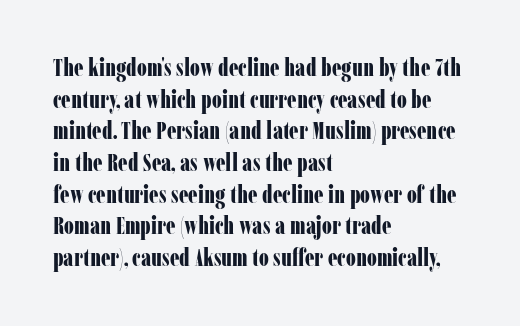
{"italic": "no", "bold": "yes", "underline": "no", "align": "left", "line_spacing": "normal", "line_spacing_ratio": 1.32, "letter_spacing": "normal", "letter_spacing_em": 0.0, "glyph_px": 24}
